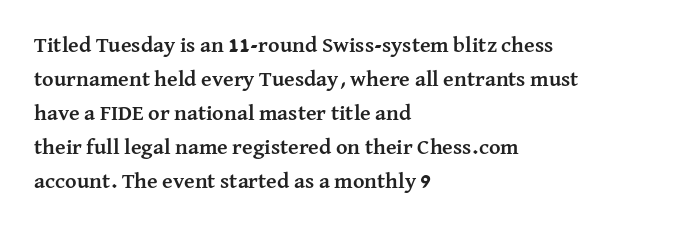
{"italic": "no", "bold": "yes", "underline": "no", "align": "left", "line_spacing": "normal", "line_spacing_ratio": 1.54, "letter_spacing": "normal", "letter_spacing_em": 0.0, "glyph_px": 22}
